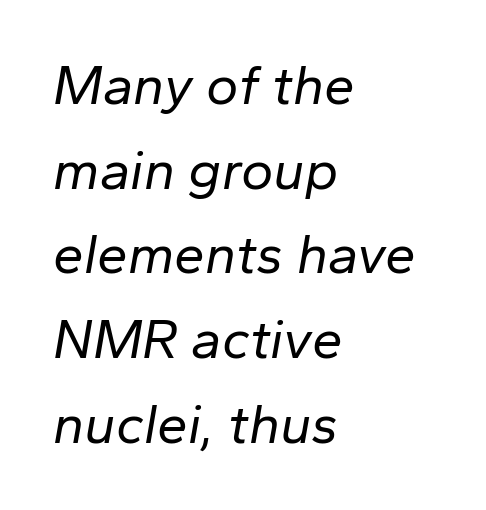
The text carries the slant typical of an italic or oblique font. Descender tails drop into unmarked territory. This sample uses plain, unmodified letter spacing. Baseline-to-baseline distance is the conventional proportion of letter height. Every row of glyphs begins at an identical x-position on the left. Is the stroke heavy? The answer is a plain regular-or-lighter.
